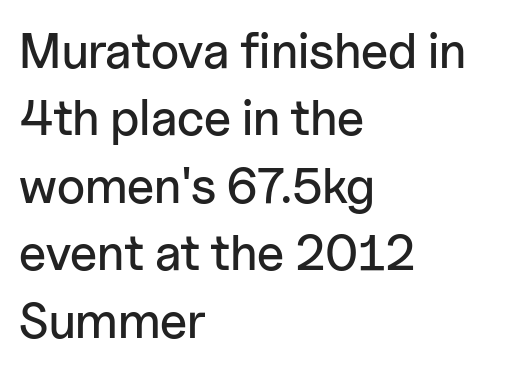
Q: Is the text italic (slanted)? A: No, it is upright.
Q: Is the typeface a serif or a sans-serif typeface? A: Sans-serif.
Q: Is the text underlined? A: No.
Q: How is the paragraph aligned? A: Left-aligned.
Q: Is the spacing between letters normal or unusually wide? A: Normal.
Q: Is the spacing between lines tight, normal or loose? A: Normal.
Q: Width (condensed, normal, or wide)? A: Normal.
Q: Stroke contrast? A: Low.
Q: x-height? A: Medium.
Q: Monospaced? A: No.
